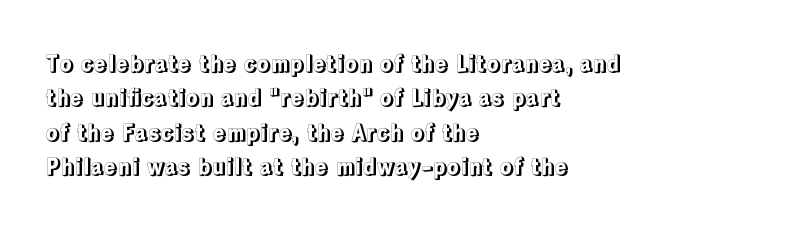
{"italic": "no", "underline": "no", "align": "left", "line_spacing": "normal", "line_spacing_ratio": 1.56, "letter_spacing": "normal", "letter_spacing_em": 0.0, "glyph_px": 22}
